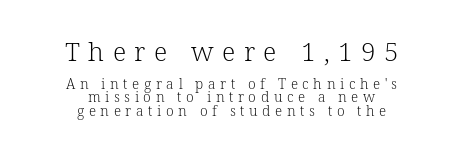
The image shows 26 px text type, upright; set centered, tight line spacing (0.96x), unusually wide letter spacing (+0.33 em), not underlined; the first (top) block is 1.86x larger.
